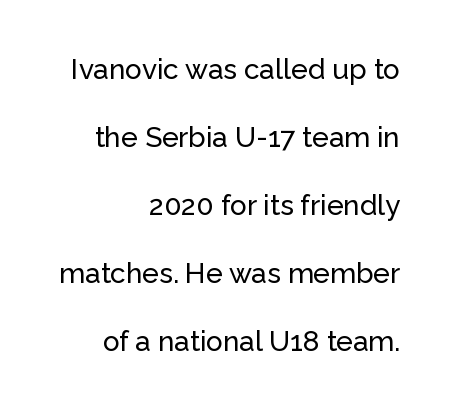
The image shows 28 px sans-serif type, upright; set right-aligned, loose line spacing (2.43x), normal letter spacing, not underlined; low stroke contrast and a medium x-height.
